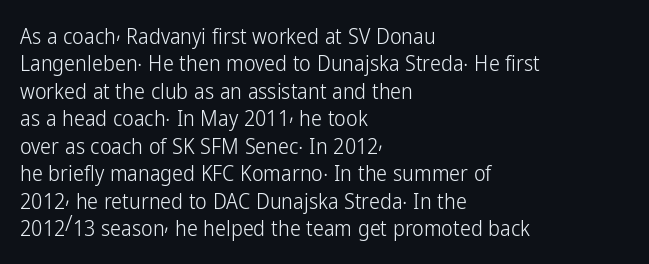
The image shows 22 px text type, upright; set left-aligned, normal line spacing (1.25x), normal letter spacing, not underlined.
